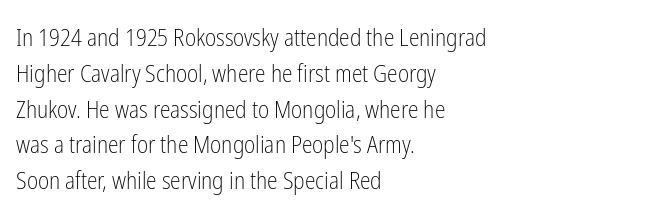
{"italic": "no", "bold": "no", "underline": "no", "align": "left", "line_spacing": "normal", "line_spacing_ratio": 1.49, "letter_spacing": "normal", "letter_spacing_em": 0.0, "glyph_px": 24}
